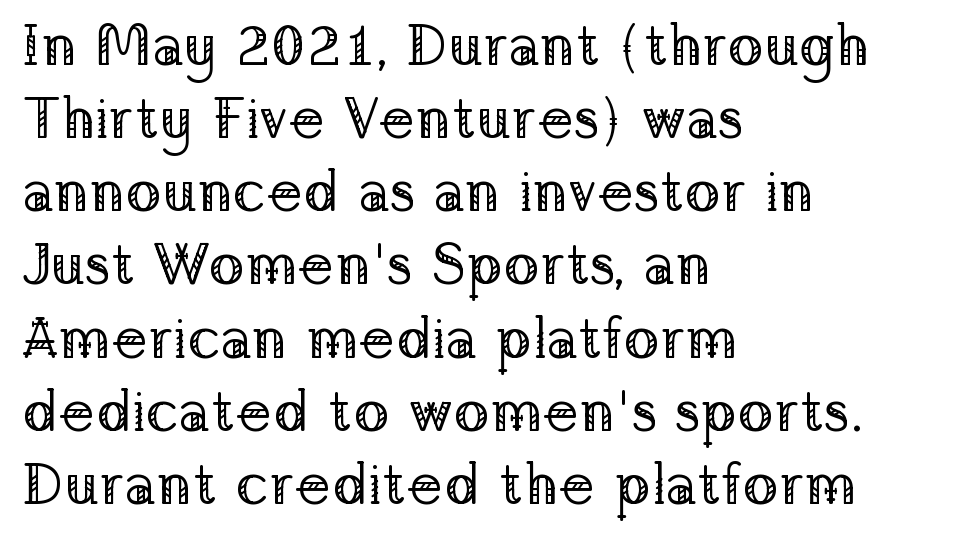
The image shows 59 px regular-weight serif type, upright; set left-aligned, line spacing 1.24x, normal letter spacing, not underlined; low stroke contrast and a medium x-height.
